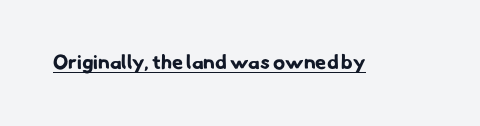
{"bold": "yes", "underline": "yes", "letter_spacing": "normal", "letter_spacing_em": 0.0, "glyph_px": 20}
